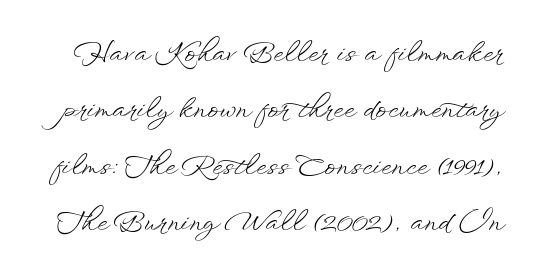
This sample uses plain, unmodified letter spacing. Think standard paragraph weight, or any step lighter than that. Just letters on the line, the space beneath them empty. These lines stand farther apart than default settings would place them.
